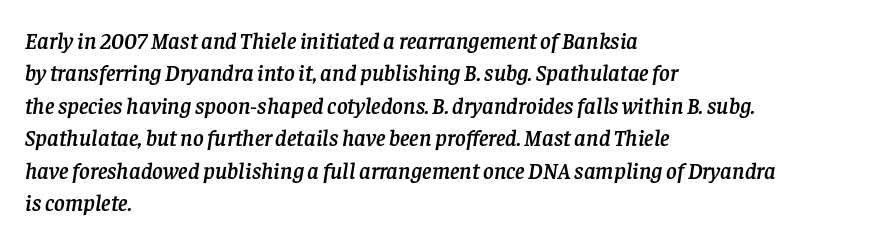
{"italic": "yes", "lean": "right", "slant_degrees": 8, "underline": "no", "align": "left", "line_spacing": "normal", "line_spacing_ratio": 1.41, "letter_spacing": "normal", "letter_spacing_em": 0.0, "glyph_px": 23}
